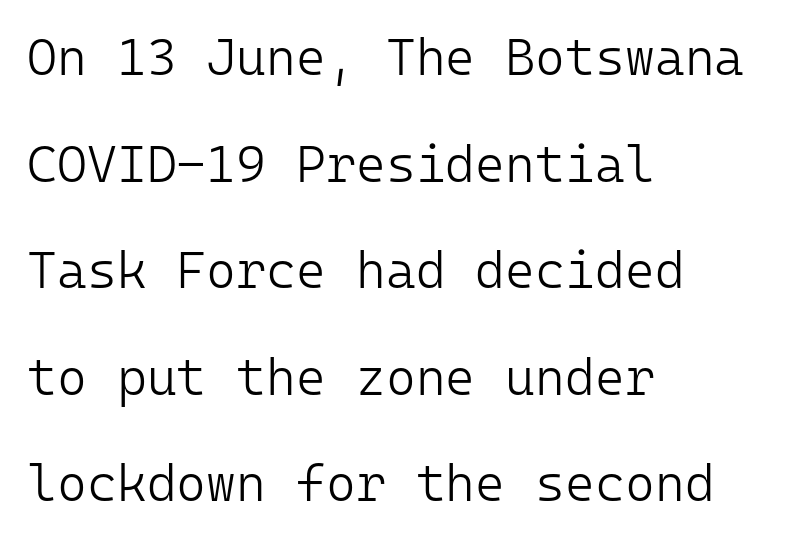
Rule under the text: the space is simply empty. This is roman type, the default non-slanted kind. This sample uses plain, unmodified letter spacing. Think standard paragraph weight, or any step lighter than that. The glyphs in this specimen are sans serif.
